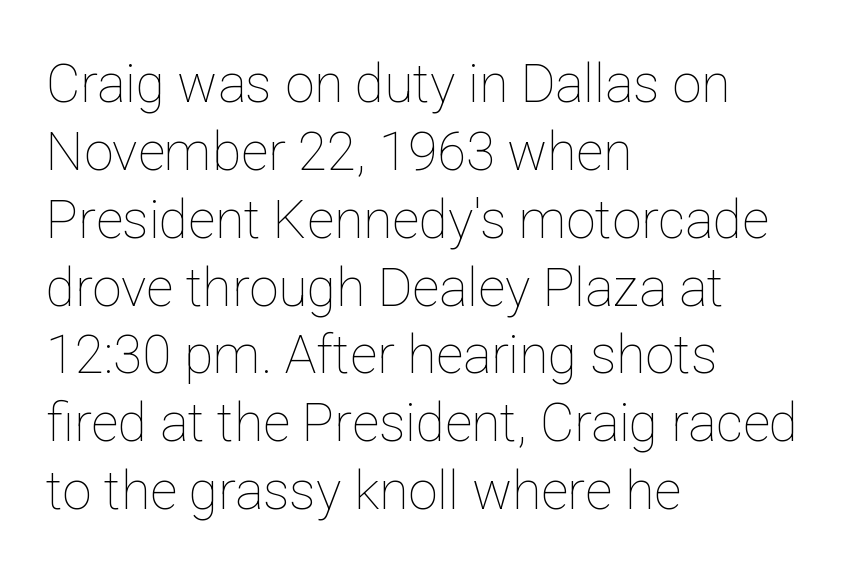
{"italic": "no", "bold": "no", "weight": "thin", "width": "normal", "stroke_contrast": "low", "x_height": "medium", "monospaced": "no", "underline": "no", "align": "left", "line_spacing": "normal", "line_spacing_ratio": 1.28, "letter_spacing": "normal", "letter_spacing_em": 0.0, "glyph_px": 53}
